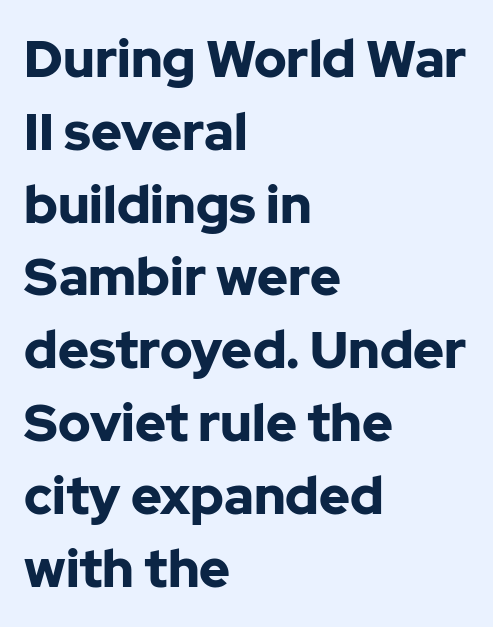
The image shows 52 px bold sans-serif type, upright; set left-aligned, normal line spacing (1.4x), normal letter spacing, not underlined; low stroke contrast and a medium x-height.
